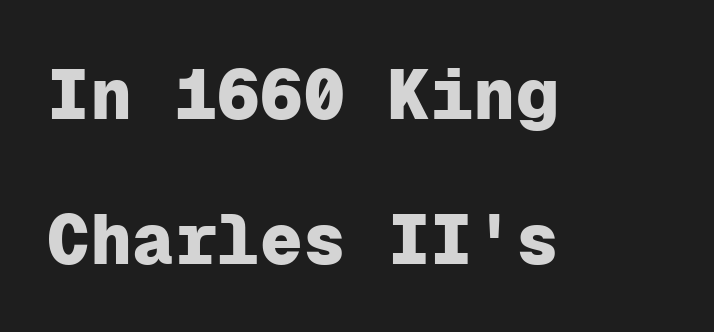
{"serif": "no", "italic": "no", "bold": "yes", "weight": "heavy", "width": "normal", "stroke_contrast": "low", "x_height": "medium", "monospaced": "yes", "underline": "no", "align": "left", "line_spacing": "loose", "line_spacing_ratio": 2.04, "letter_spacing": "normal", "letter_spacing_em": 0.0, "glyph_px": 71}
